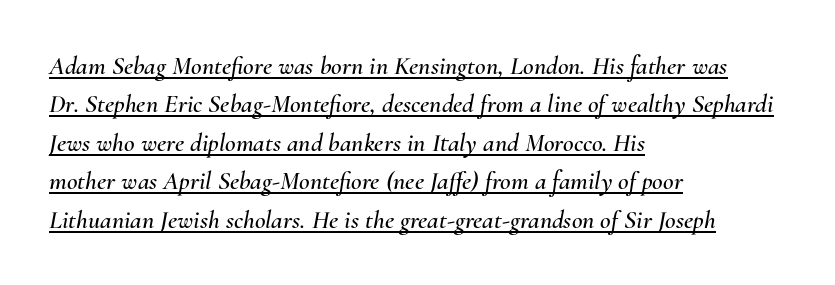
The image shows 26 px text type, italic (leaning right); set left-aligned, normal line spacing (1.48x), normal letter spacing, underlined.
